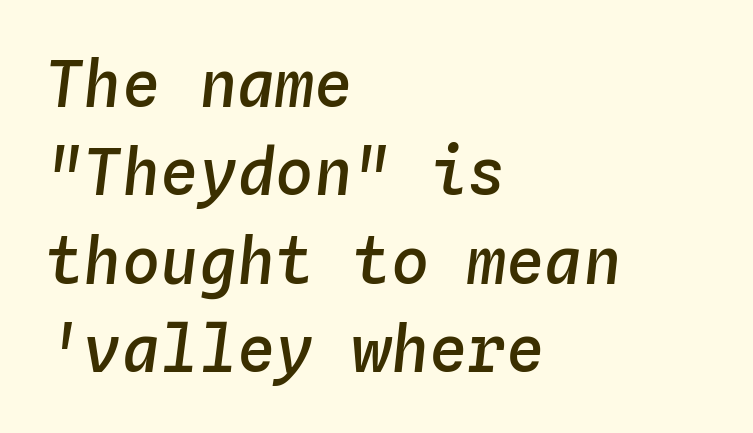
Q: Is the text bold? A: Semi-bold.
Q: Is the text italic (slanted)? A: Yes, it leans right by about 4 degrees.
Q: Is the text underlined? A: No.
Q: How is the paragraph aligned? A: Left-aligned.
Q: Is the spacing between letters normal or unusually wide? A: Normal.
Q: Is the spacing between lines tight, normal or loose? A: Normal.
Q: Width (condensed, normal, or wide)? A: Normal.
Q: Stroke contrast? A: Low.
Q: x-height? A: Medium.
Q: Monospaced? A: Yes.
